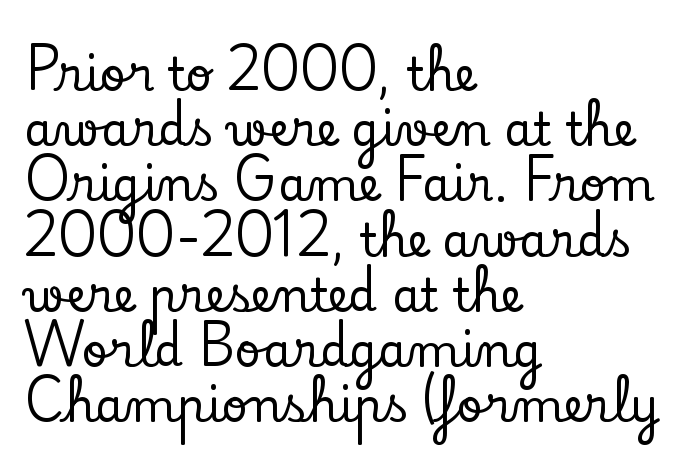
Q: Is the text italic (slanted)? A: No, it is upright.
Q: Is the text underlined? A: No.
Q: How is the paragraph aligned? A: Left-aligned.
Q: Is the spacing between letters normal or unusually wide? A: Normal.
Q: Width (condensed, normal, or wide)? A: Normal.
Q: Stroke contrast? A: Low.
Q: x-height? A: Small.
Q: Monospaced? A: No.
